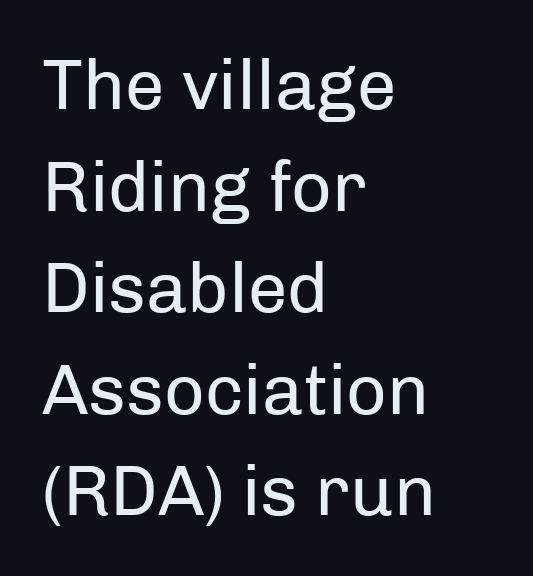
The image shows 71 px regular-weight sans-serif type, upright; set left-aligned, normal line spacing (1.43x), normal letter spacing, not underlined; low stroke contrast and a medium x-height.
